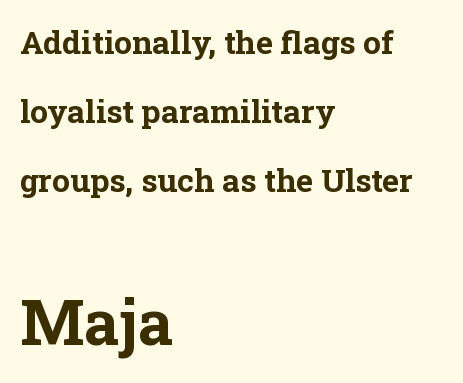
The image shows 63 px bold serif type, upright; set left-aligned, loose line spacing (2.16x), normal letter spacing, not underlined; the second (bottom) block is 1.97x larger; low stroke contrast and a medium x-height.
